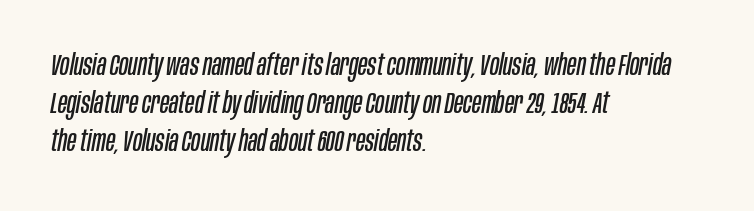
Q: Is the text bold? A: No.
Q: Is the text italic (slanted)? A: Yes, it leans right by about 10 degrees.
Q: Is the text underlined? A: No.
Q: How is the paragraph aligned? A: Left-aligned.
Q: Is the spacing between letters normal or unusually wide? A: Normal.
Q: Is the spacing between lines tight, normal or loose? A: Normal.
Q: Width (condensed, normal, or wide)? A: Condensed.
Q: Stroke contrast? A: Low.
Q: x-height? A: Large.
Q: Monospaced? A: No.
